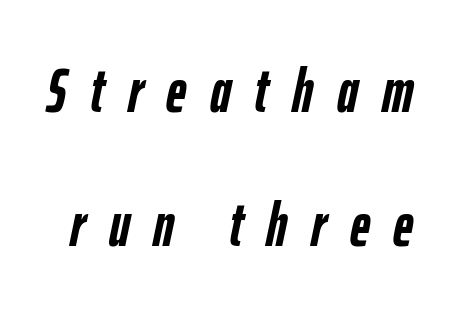
The image shows 62 px semibold, condensed type, italic (leaning right); set loose line spacing (2.16x), unusually wide letter spacing (+0.38 em), not underlined; low stroke contrast and a medium x-height.
